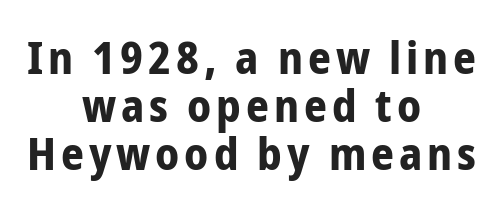
Q: Is the text bold? A: Yes.
Q: Is the text italic (slanted)? A: No, it is upright.
Q: Is the typeface a serif or a sans-serif typeface? A: Sans-serif.
Q: Is the text underlined? A: No.
Q: How is the paragraph aligned? A: Centered.
Q: Is the spacing between lines tight, normal or loose? A: Tight.
Q: Width (condensed, normal, or wide)? A: Condensed.
Q: Stroke contrast? A: Low.
Q: x-height? A: Medium.
Q: Monospaced? A: No.
